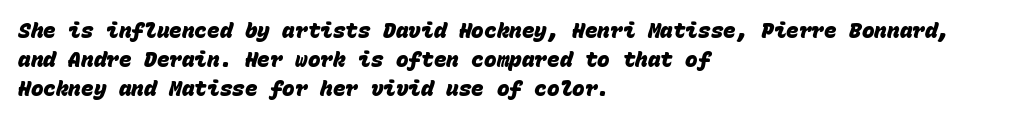
The image shows 21 px bold type; set left-aligned, normal line spacing (1.38x), normal letter spacing, not underlined.
